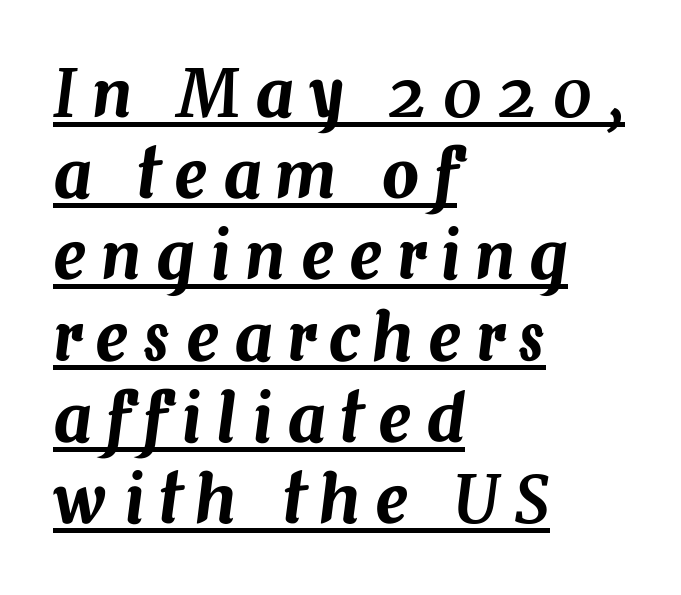
A student would call this left alignment; a typographer would say flush left, rag right. Quick note: underline on. The horizontal fit of the characters is loose and conspicuously gappy. Character widths vary here, with narrow letters taking less room than wide ones. Notice how the stems are inclined rather than vertical — that's the hallmark of italics.
